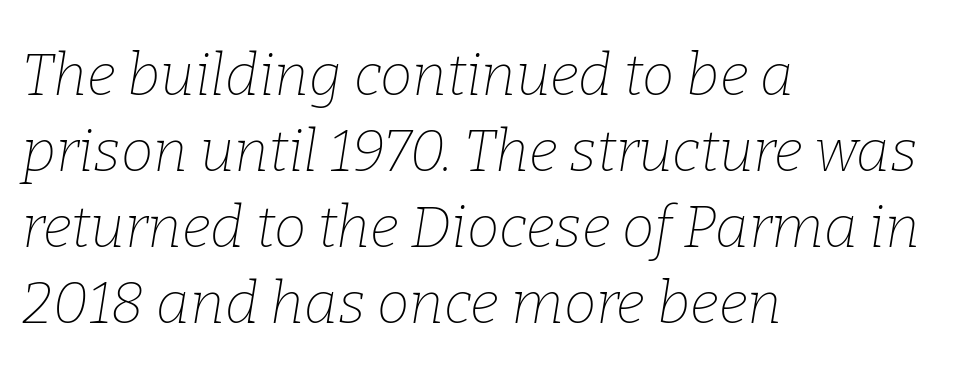
Horizontal bands of white between lines are of average thickness. The face used here is proportionally spaced, like ordinary book or web type. The axis of the letterforms is tilted away from vertical. Standard letterfit; no display-style spreading of the glyphs. Caption: multi-line text, flush left, ragged right.
